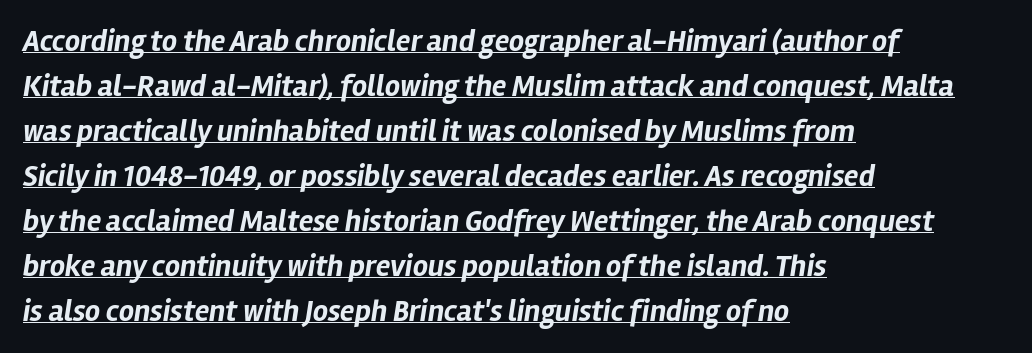
Q: Is the text bold? A: Yes.
Q: Is the text italic (slanted)? A: Yes, it leans right by about 12 degrees.
Q: Is the text underlined? A: Yes.
Q: How is the paragraph aligned? A: Left-aligned.
Q: Is the spacing between letters normal or unusually wide? A: Normal.
Q: Is the spacing between lines tight, normal or loose? A: Normal.
Q: Width (condensed, normal, or wide)? A: Normal.
Q: Stroke contrast? A: Low.
Q: x-height? A: Medium.
Q: Monospaced? A: No.
